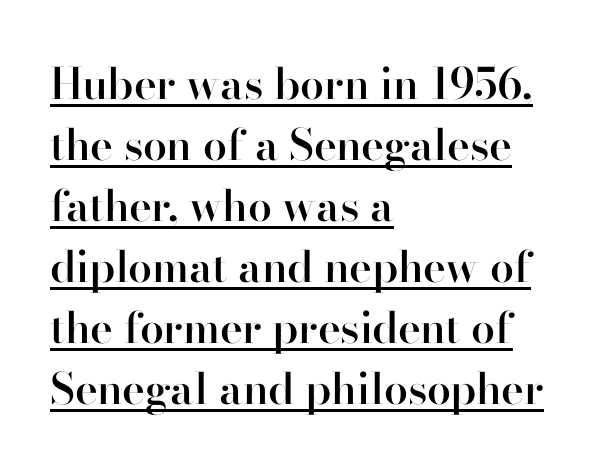
Q: Is the text bold? A: Semi-bold.
Q: Is the text italic (slanted)? A: No, it is upright.
Q: Is the typeface a serif or a sans-serif typeface? A: Serif.
Q: Is the text underlined? A: Yes.
Q: How is the paragraph aligned? A: Left-aligned.
Q: Is the spacing between letters normal or unusually wide? A: Normal.
Q: Is the spacing between lines tight, normal or loose? A: Normal.
Q: Width (condensed, normal, or wide)? A: Normal.
Q: Stroke contrast? A: High.
Q: x-height? A: Small.
Q: Monospaced? A: No.
